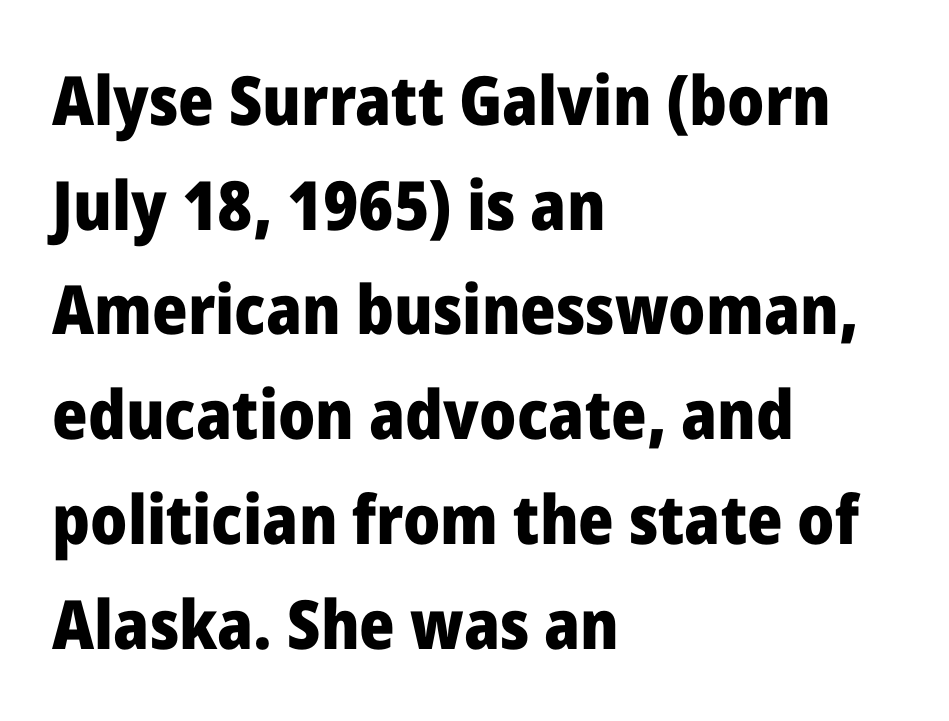
Anything drawn beneath the words? Only blank space. Do the characters align in a grid? No, the font is proportional. Its strokes are broad and dark, the hallmark of bold type. These lines stack with their left ends in a neat column. Observe the ordinary spacing: letters are neighbours, not strangers.
